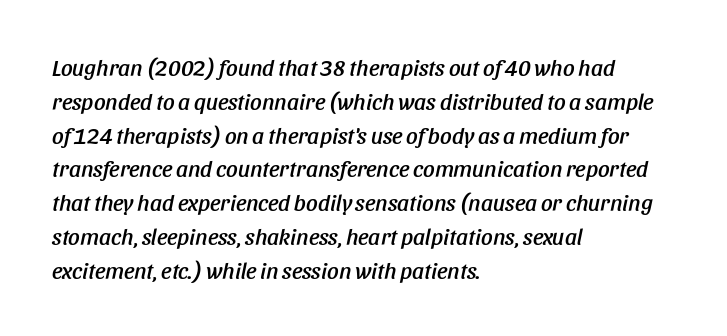
Q: Is the text italic (slanted)? A: Yes, it leans right by about 11 degrees.
Q: Is the text underlined? A: No.
Q: How is the paragraph aligned? A: Left-aligned.
Q: Is the spacing between letters normal or unusually wide? A: Normal.
Q: Is the spacing between lines tight, normal or loose? A: Normal.
